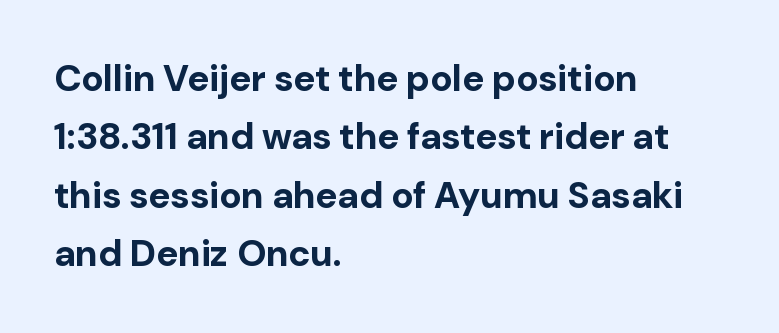
The image shows 37 px bold sans-serif type, upright; set left-aligned, normal line spacing (1.58x), normal letter spacing, not underlined; low stroke contrast and a medium x-height.
